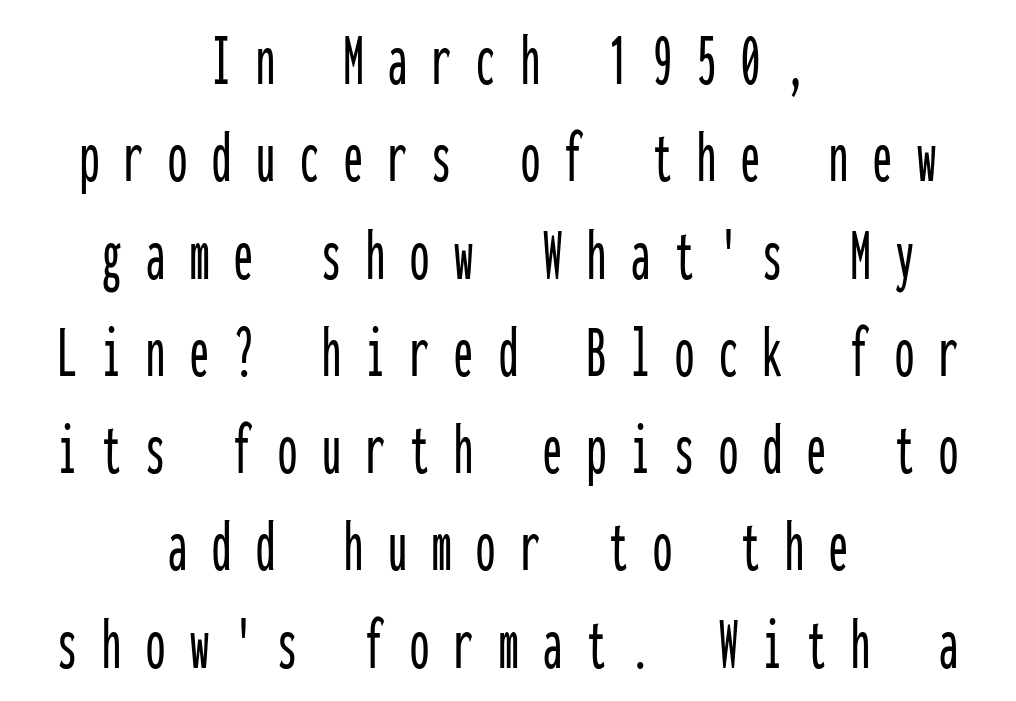
The image shows 76 px condensed sans-serif type, upright, monospaced; set centered, normal line spacing (1.28x), unusually wide letter spacing (+0.33 em), not underlined; low stroke contrast and a medium x-height.
